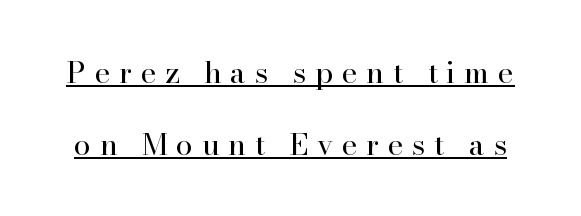
Is this a fixed-width face? No — the glyphs have proportional, varying widths. Designer's note — italics off, roman on. No letter is thick-stroked: the sample isn't bold. Descenders here cross a horizontal rule under the line. Someone cranked the tracking dial way up on this one.
